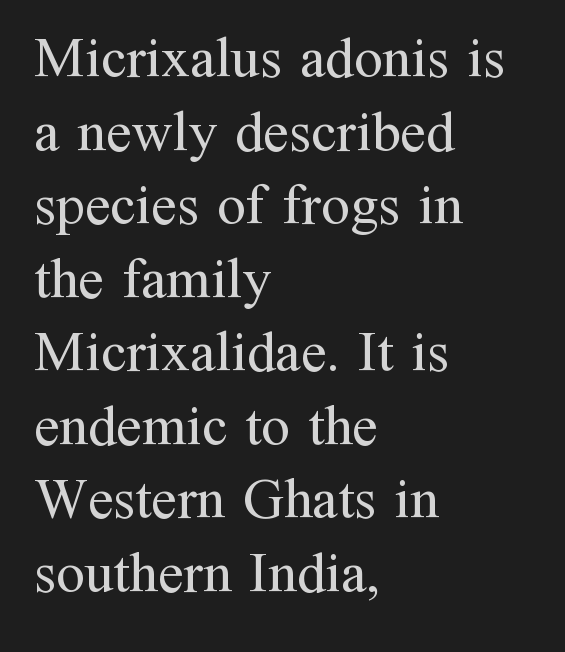
Q: Is the text bold? A: No.
Q: Is the text italic (slanted)? A: No, it is upright.
Q: Is the typeface a serif or a sans-serif typeface? A: Serif.
Q: Is the text underlined? A: No.
Q: How is the paragraph aligned? A: Left-aligned.
Q: Is the spacing between letters normal or unusually wide? A: Normal.
Q: Is the spacing between lines tight, normal or loose? A: Normal.
Q: Width (condensed, normal, or wide)? A: Normal.
Q: Stroke contrast? A: Medium.
Q: x-height? A: Medium.
Q: Monospaced? A: No.
